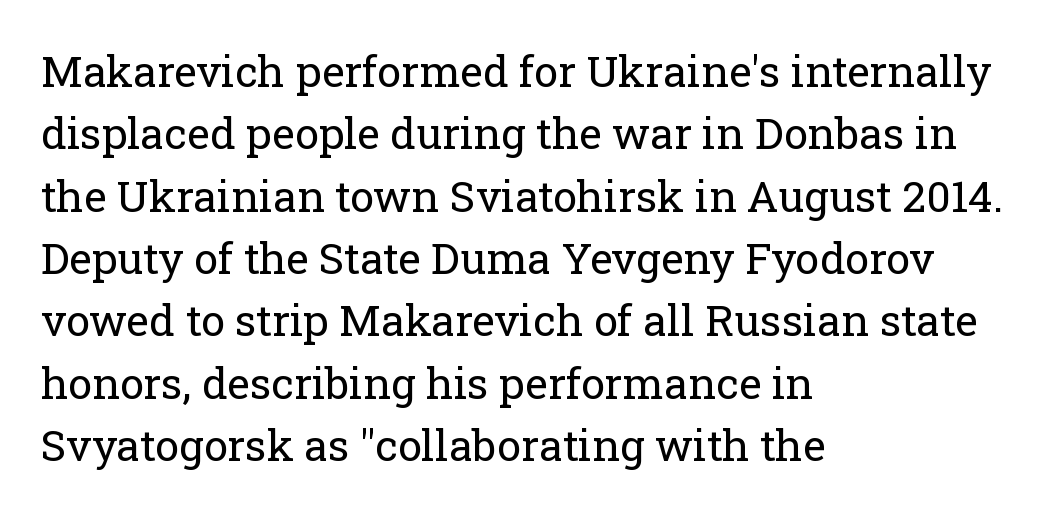
Caption: multi-line text, flush left, ragged right. Serifs: yes, visible at the terminals of the letterforms. These lines are rendered in a variable-pitch font. The rendering keeps characters at their native spacing. Stroke mass is kept to a normal reading level or below.
